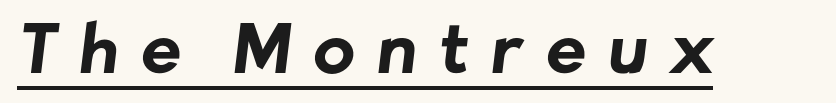
Q: Is the text bold? A: Yes.
Q: Is the typeface a serif or a sans-serif typeface? A: Sans-serif.
Q: Is the text underlined? A: Yes.
Q: Is the spacing between letters normal or unusually wide? A: Unusually wide.
Q: Width (condensed, normal, or wide)? A: Normal.
Q: Stroke contrast? A: Low.
Q: x-height? A: Medium.
Q: Monospaced? A: No.
